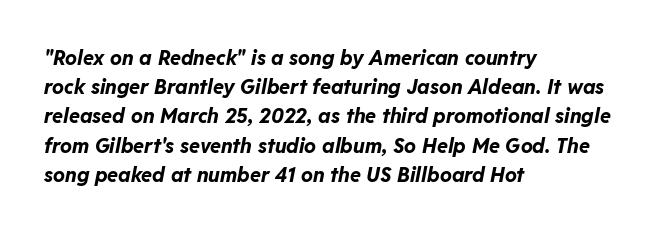
Q: Is the text bold? A: Yes.
Q: Is the text italic (slanted)? A: Yes, it leans right by about 11 degrees.
Q: Is the text underlined? A: No.
Q: How is the paragraph aligned? A: Left-aligned.
Q: Is the spacing between letters normal or unusually wide? A: Normal.
Q: Is the spacing between lines tight, normal or loose? A: Normal.
